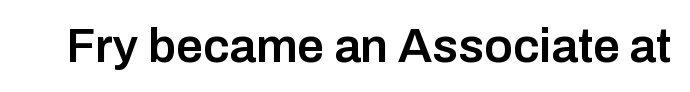
Q: Is the text bold? A: Semi-bold.
Q: Is the text italic (slanted)? A: No, it is upright.
Q: Is the typeface a serif or a sans-serif typeface? A: Sans-serif.
Q: Is the text underlined? A: No.
Q: Is the spacing between letters normal or unusually wide? A: Normal.
Q: Width (condensed, normal, or wide)? A: Normal.
Q: Stroke contrast? A: Low.
Q: x-height? A: Medium.
Q: Monospaced? A: No.
